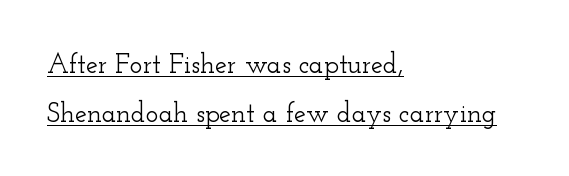
Quick note: not italic, upright. In CSS terms this would be text-align: left. Inter-character spacing is left at the font's built-in metrics. Quick note: underline on.
